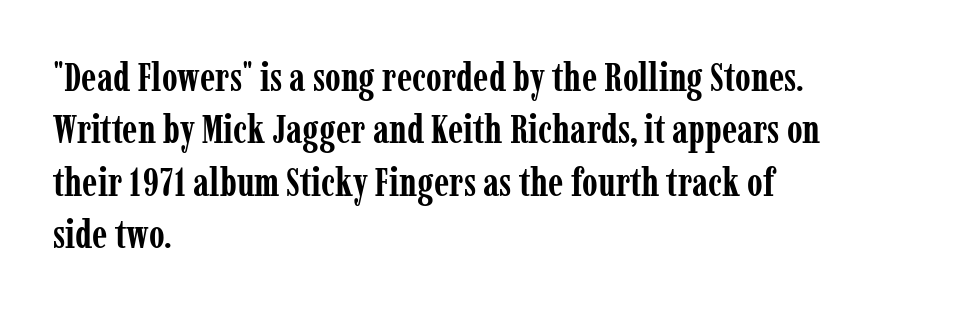
The image shows 40 px semibold, condensed serif type, upright; set left-aligned, normal line spacing (1.31x), normal letter spacing, not underlined; low stroke contrast and a medium x-height.
